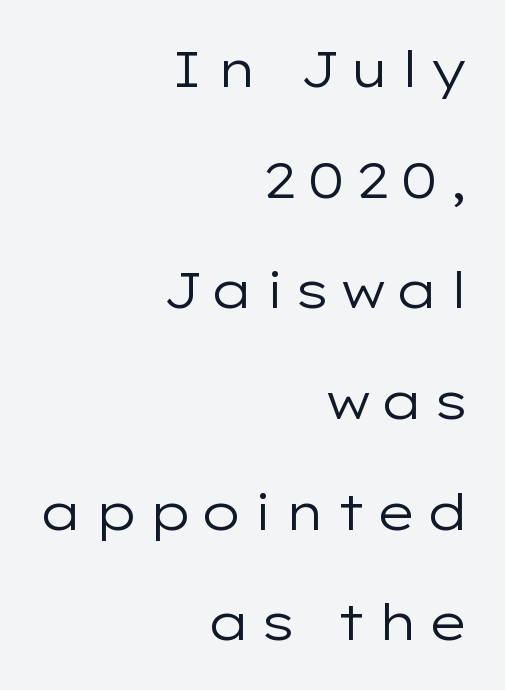
Q: Is the text bold? A: No.
Q: Is the text italic (slanted)? A: No, it is upright.
Q: Is the typeface a serif or a sans-serif typeface? A: Sans-serif.
Q: Is the text underlined? A: No.
Q: How is the paragraph aligned? A: Right-aligned.
Q: Is the spacing between lines tight, normal or loose? A: Loose.
Q: Width (condensed, normal, or wide)? A: Wide.
Q: Stroke contrast? A: Low.
Q: x-height? A: Medium.
Q: Monospaced? A: No.
